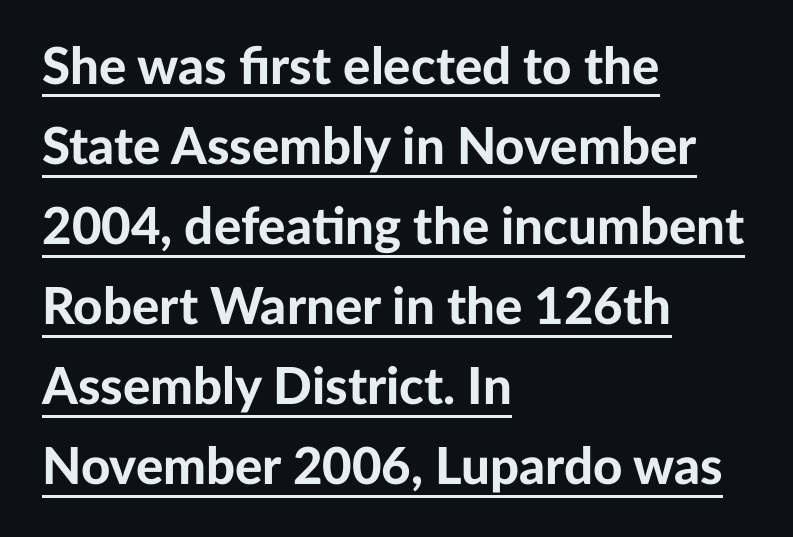
{"serif": "no", "italic": "no", "bold": "yes", "weight": "bold", "width": "normal", "stroke_contrast": "low", "x_height": "medium", "monospaced": "no", "underline": "yes", "align": "left", "line_spacing": "normal", "line_spacing_ratio": 1.57, "letter_spacing": "normal", "letter_spacing_em": 0.0, "glyph_px": 51}
